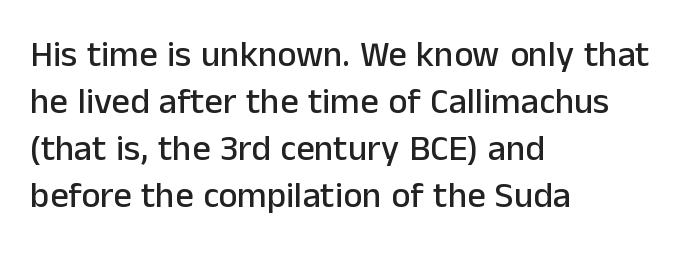
Q: Is the text italic (slanted)? A: No, it is upright.
Q: Is the typeface a serif or a sans-serif typeface? A: Sans-serif.
Q: Is the text underlined? A: No.
Q: How is the paragraph aligned? A: Left-aligned.
Q: Is the spacing between letters normal or unusually wide? A: Normal.
Q: Is the spacing between lines tight, normal or loose? A: Normal.
Q: Width (condensed, normal, or wide)? A: Normal.
Q: Stroke contrast? A: Low.
Q: x-height? A: Medium.
Q: Monospaced? A: No.
